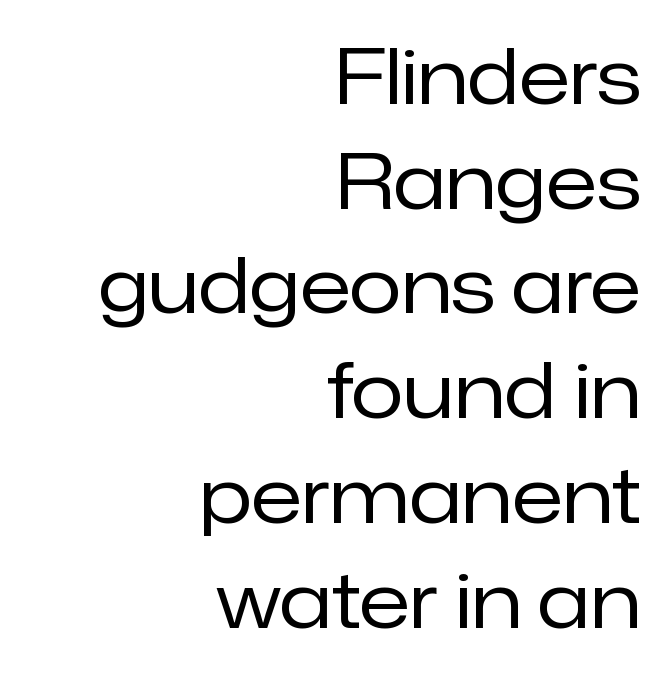
Tall strokes in this sample are plumb rather than angled. Evenly set lines give the paragraph a standard silhouette. These lines are set flush right with a ragged left edge. Character widths vary here, with narrow letters taking less room than wide ones.
